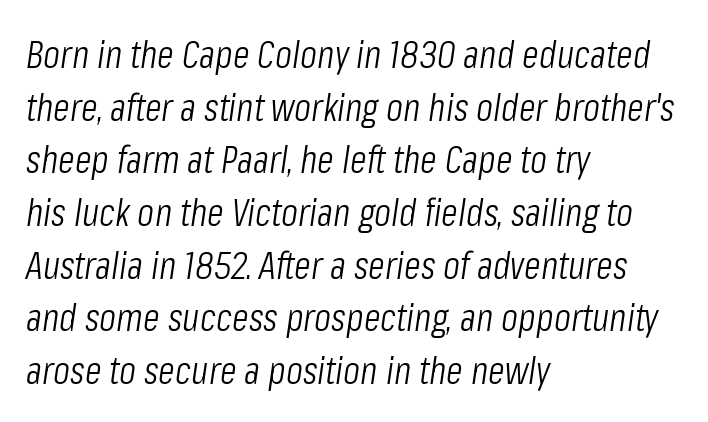
{"italic": "yes", "lean": "right", "slant_degrees": 8, "bold": "no", "weight": "light", "width": "condensed", "stroke_contrast": "low", "x_height": "medium", "monospaced": "no", "underline": "no", "align": "left", "line_spacing": "normal", "line_spacing_ratio": 1.35, "letter_spacing": "normal", "letter_spacing_em": 0.0, "glyph_px": 39}
